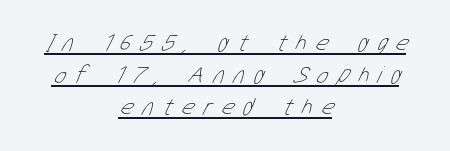
{"bold": "no", "underline": "yes", "align": "center", "line_spacing": "normal", "line_spacing_ratio": 1.28, "letter_spacing": "wide", "letter_spacing_em": 0.36, "glyph_px": 25}
